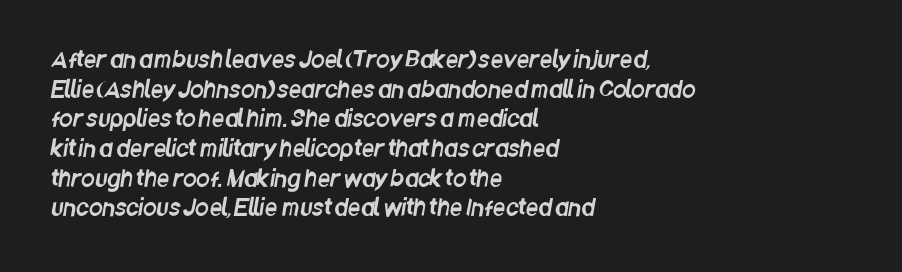
The image shows 22 px text type; set left-aligned, normal line spacing (1.35x), normal letter spacing, not underlined.
